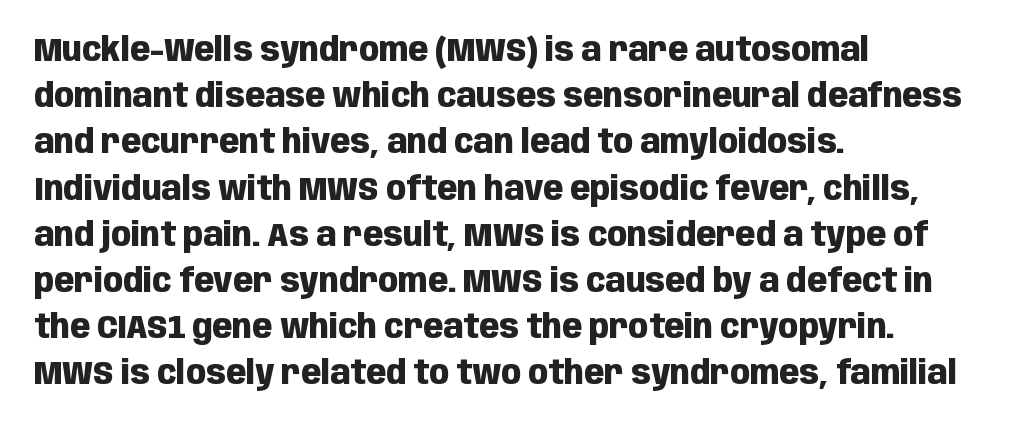
Is the letter spacing exaggerated? No — it looks like the ordinary default. The zone under the glyphs is completely vacant. Spacing verdict: proportional, widths tailored to each character. Interline gaps are of average width in this sample. Casual observation: everything's shoved over to the left. The strokes are fattened all the way to bold.
